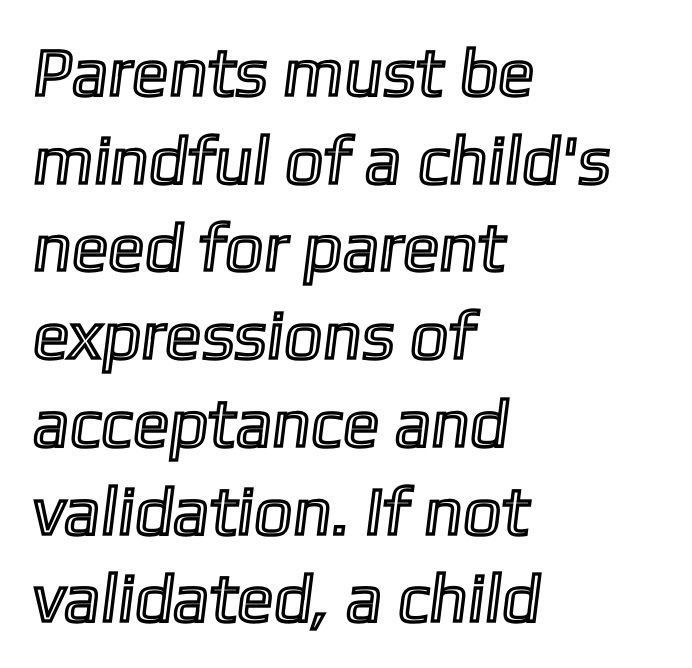
The image shows 68 px text type; set left-aligned, normal line spacing (1.29x), normal letter spacing, not underlined; a medium x-height.
